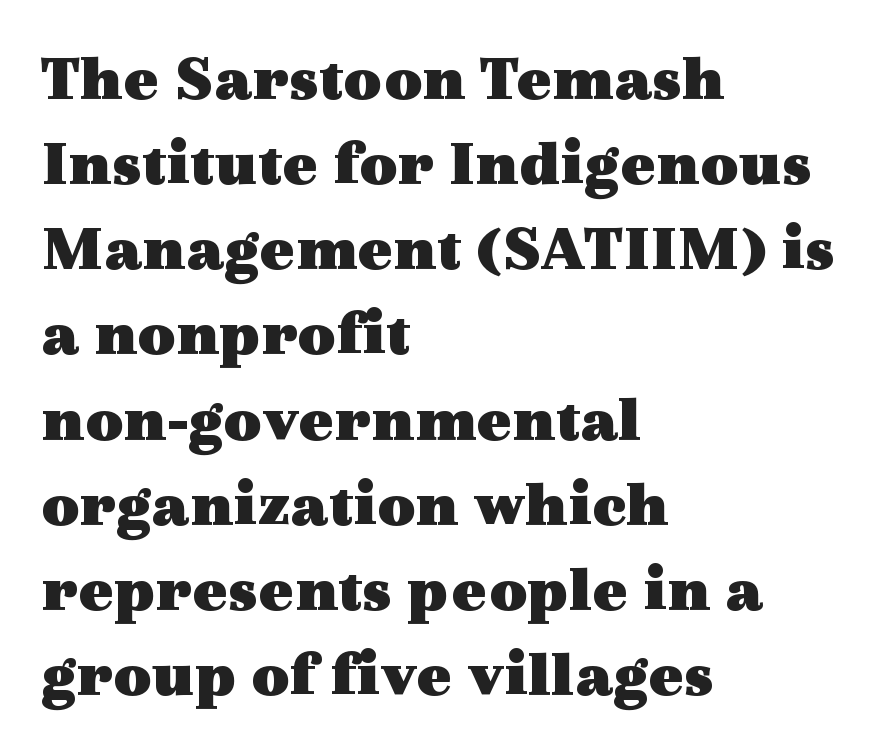
Q: Is the text bold? A: Yes.
Q: Is the text italic (slanted)? A: No, it is upright.
Q: Is the typeface a serif or a sans-serif typeface? A: Serif.
Q: Is the text underlined? A: No.
Q: How is the paragraph aligned? A: Left-aligned.
Q: Is the spacing between letters normal or unusually wide? A: Normal.
Q: Is the spacing between lines tight, normal or loose? A: Normal.
Q: Width (condensed, normal, or wide)? A: Wide.
Q: x-height? A: Medium.
Q: Monospaced? A: No.
